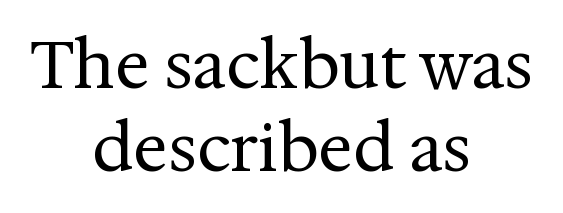
No italicization has been applied; the sample stays upright. Stroke terminals: seriffed. Rule under the text: the space is simply empty. The lines in this sample share a center point and differ in where they start and stop.
